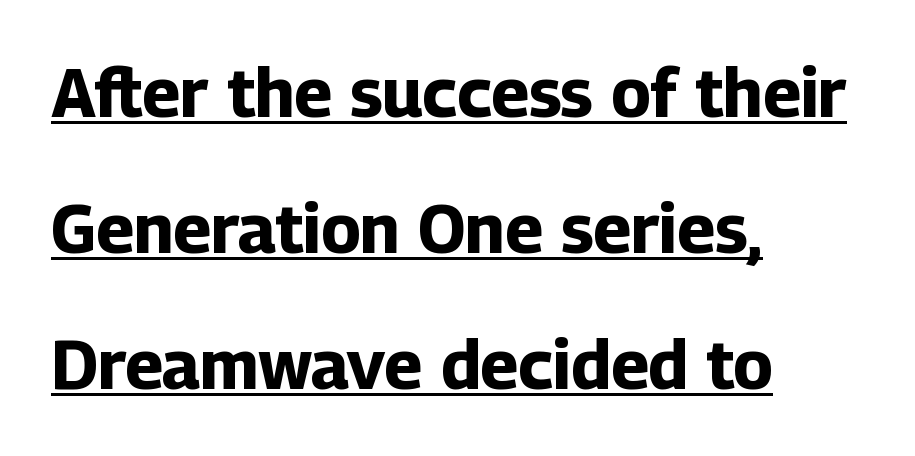
The image shows 68 px bold sans-serif type, upright; set left-aligned, loose line spacing (2.0x), normal letter spacing, underlined; low stroke contrast and a medium x-height.
